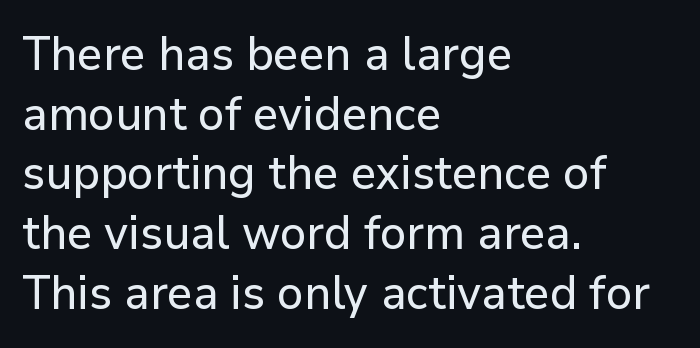
{"serif": "no", "italic": "no", "width": "normal", "stroke_contrast": "low", "x_height": "medium", "monospaced": "no", "underline": "no", "align": "left", "line_spacing": "normal", "line_spacing_ratio": 1.27, "letter_spacing": "normal", "letter_spacing_em": 0.0, "glyph_px": 47}
